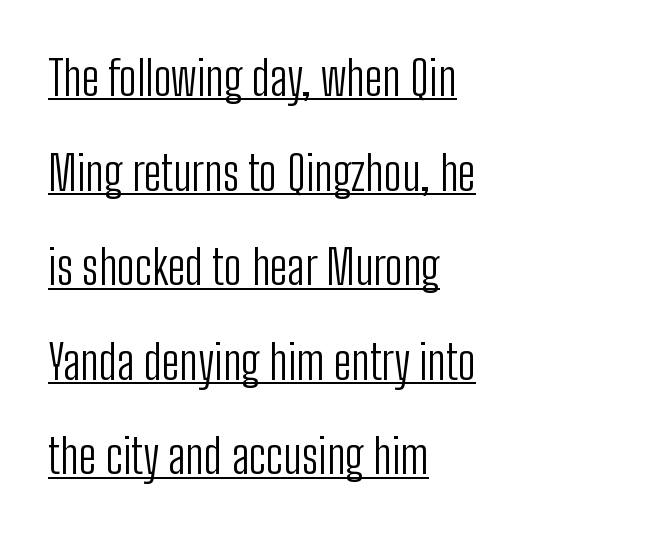
Q: Is the text bold? A: No.
Q: Is the text italic (slanted)? A: No, it is upright.
Q: Is the typeface a serif or a sans-serif typeface? A: Sans-serif.
Q: Is the text underlined? A: Yes.
Q: How is the paragraph aligned? A: Left-aligned.
Q: Is the spacing between letters normal or unusually wide? A: Normal.
Q: Is the spacing between lines tight, normal or loose? A: Loose.
Q: Width (condensed, normal, or wide)? A: Condensed.
Q: Stroke contrast? A: Low.
Q: x-height? A: Medium.
Q: Monospaced? A: No.
